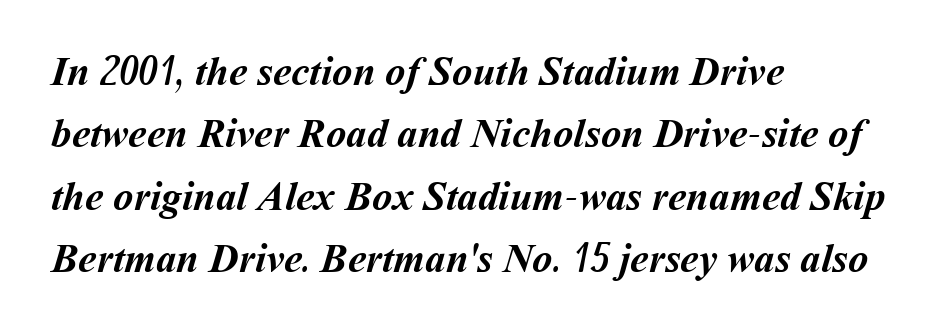
The image shows 41 px semibold type; set left-aligned, normal line spacing (1.52x), normal letter spacing, not underlined; medium stroke contrast and a medium x-height.
